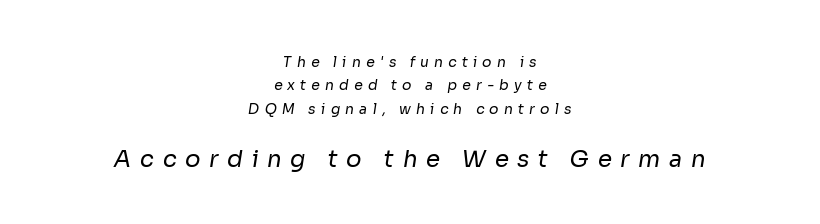
Descenders hang freely into open space. You could only call the tracking loose — the letters float apart. Of the two passages, the one underneath uses the larger point size. Leading: standard. Stems and bowls with no extra thickness — not bold. These lines are centered, leaving both edges ragged.
